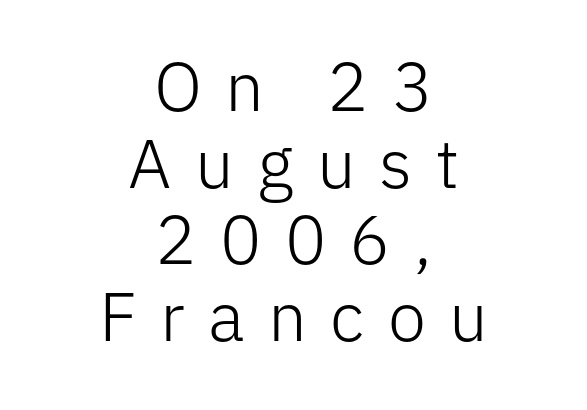
Successive baselines arrive quickly, one right under another. Has an underline been added? It has not. The letters are spread apart with noticeably loose tracking. Unlike italic type, these characters show no tilt at all. Every row of glyphs is offset so its center matches the block's center.
